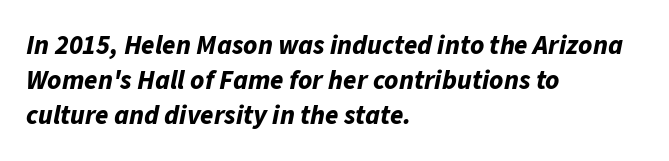
The font's italic variant was chosen for this text. Notice how the passage keeps a crisp vertical edge on the left only. Successive baselines arrive at the customary interval. In terms of weight, the rendering is a true, heavy bold. The gaps between neighbouring characters are ordinary and unremarkable.
